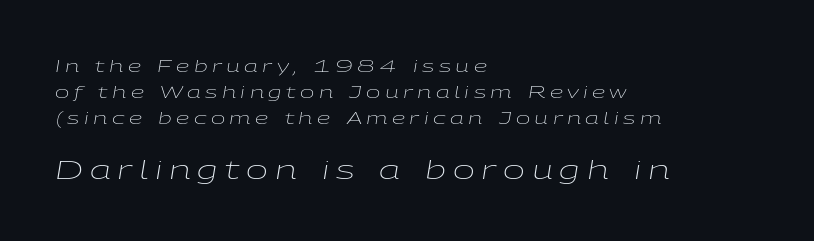
{"italic": "yes", "lean": "right", "slant_degrees": 9, "bold": "no", "underline": "no", "align": "left", "line_spacing": "normal", "line_spacing_ratio": 1.52, "letter_spacing": "wide", "letter_spacing_em": 0.26, "larger_block": "second", "size_ratio": 1.53, "glyph_px": 26}
